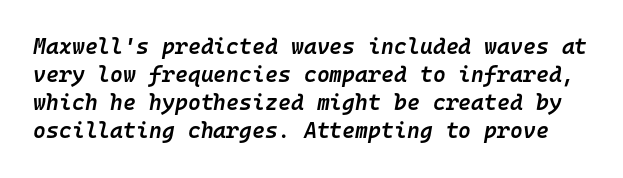
{"italic": "yes", "lean": "right", "slant_degrees": 10, "bold": "semi", "underline": "no", "line_spacing": "normal", "line_spacing_ratio": 1.28, "letter_spacing": "normal", "letter_spacing_em": 0.0, "glyph_px": 22}
